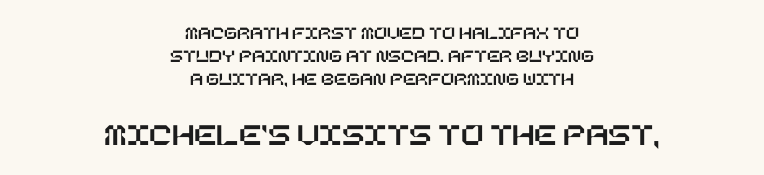
The image shows 33 px text type, upright; set centered, line spacing 1.2x, normal letter spacing, not underlined; the second (bottom) block is 1.74x larger; low stroke contrast and a large x-height.
